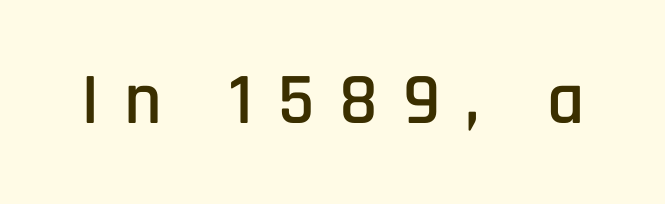
Q: Is the text italic (slanted)? A: No, it is upright.
Q: Is the typeface a serif or a sans-serif typeface? A: Sans-serif.
Q: Is the text underlined? A: No.
Q: Is the spacing between letters normal or unusually wide? A: Unusually wide.
Q: Width (condensed, normal, or wide)? A: Condensed.
Q: Stroke contrast? A: Low.
Q: x-height? A: Large.
Q: Monospaced? A: No.
